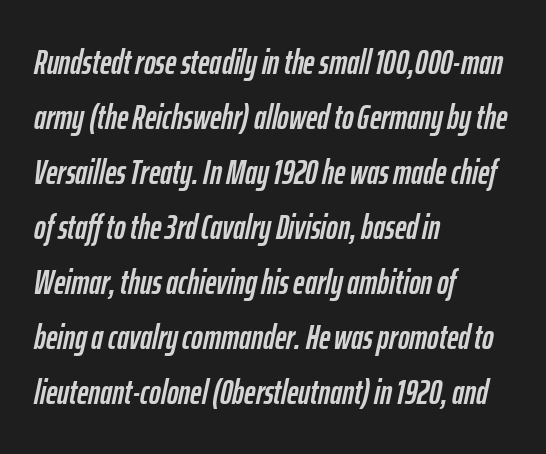
{"italic": "yes", "lean": "right", "slant_degrees": 12, "width": "condensed", "stroke_contrast": "low", "x_height": "medium", "monospaced": "no", "underline": "no", "align": "left", "line_spacing": "normal", "line_spacing_ratio": 1.57, "letter_spacing": "normal", "letter_spacing_em": 0.0, "glyph_px": 35}
